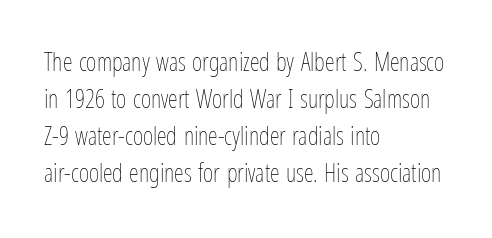
A typesetter would call this leading conventional body-copy spacing. Descender tails drop into unmarked territory. Visually the block forms a straight wall on the left and a jagged coastline on the right. Do the letters lean? They stand straight.
